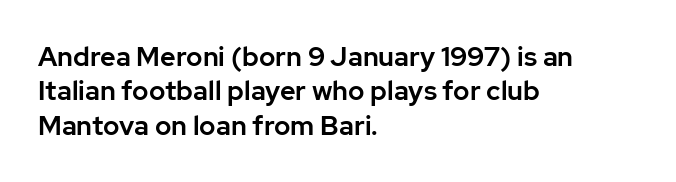
{"italic": "no", "underline": "no", "align": "left", "line_spacing": "normal", "line_spacing_ratio": 1.27, "letter_spacing": "normal", "letter_spacing_em": 0.0, "glyph_px": 27}
